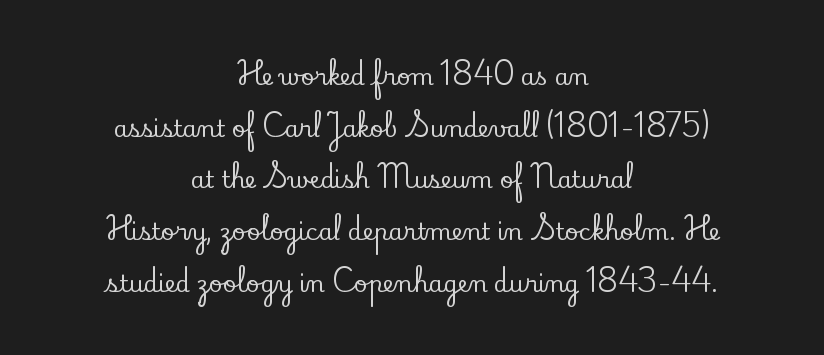
The image shows 23 px text type, upright; set centered, loose line spacing (2.25x), normal letter spacing, not underlined.
